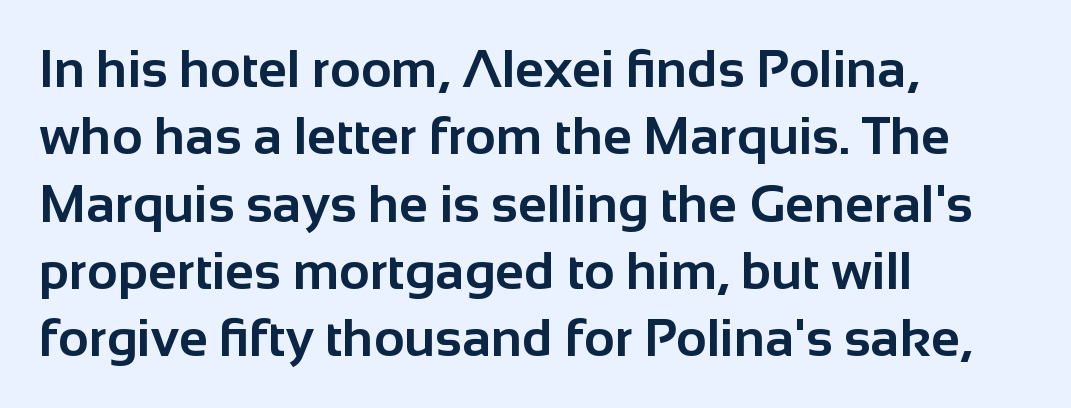
Normally led — the rows are evenly, conventionally spaced. This is sans-serif lettering, the kind often seen on screens and signage. The passage shown is typed in a proportional face where columns would drift. Typeset ragged right — the left edge is the straight one.
